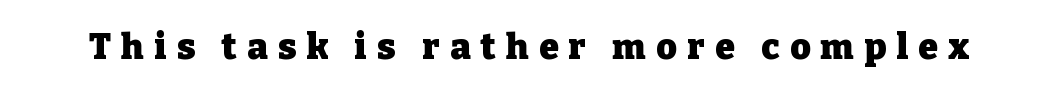
{"serif": "yes", "italic": "no", "bold": "yes", "weight": "heavy", "width": "normal", "stroke_contrast": "low", "x_height": "medium", "monospaced": "no", "underline": "no", "letter_spacing": "wide", "letter_spacing_em": 0.3, "glyph_px": 35}
